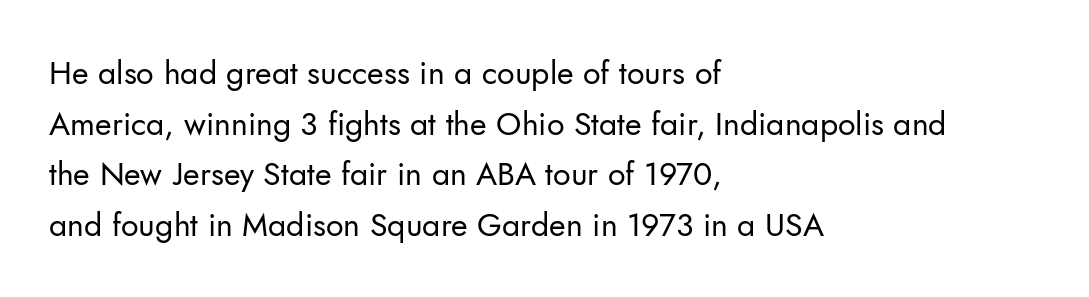
{"serif": "no", "italic": "no", "bold": "no", "weight": "regular", "width": "normal", "stroke_contrast": "low", "x_height": "small", "monospaced": "no", "underline": "no", "align": "left", "line_spacing": "normal", "line_spacing_ratio": 1.58, "letter_spacing": "normal", "letter_spacing_em": 0.0, "glyph_px": 32}
